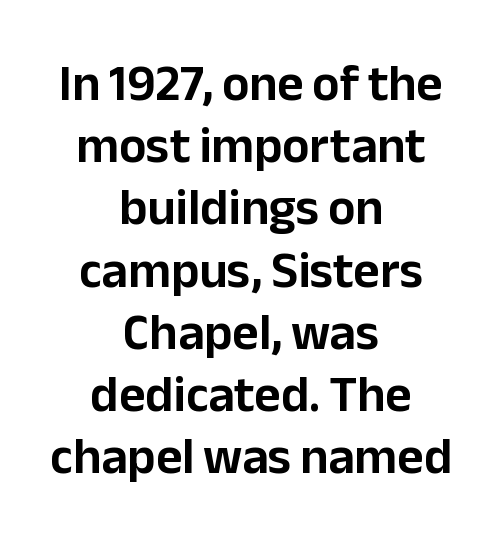
Q: Is the text italic (slanted)? A: No, it is upright.
Q: Is the typeface a serif or a sans-serif typeface? A: Sans-serif.
Q: Is the text underlined? A: No.
Q: How is the paragraph aligned? A: Centered.
Q: Is the spacing between letters normal or unusually wide? A: Normal.
Q: Width (condensed, normal, or wide)? A: Normal.
Q: Stroke contrast? A: Low.
Q: x-height? A: Medium.
Q: Monospaced? A: No.
